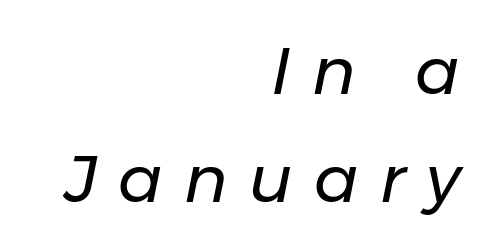
The passage shown leans; its letterforms are oblique. On a weight scale, this lands at 450 or below. The rendering anchors every line to the right-hand side. Is there much room between lines? A standard amount, neither cramped nor airy. Is this a fixed-width face? No — the glyphs have proportional, varying widths.
